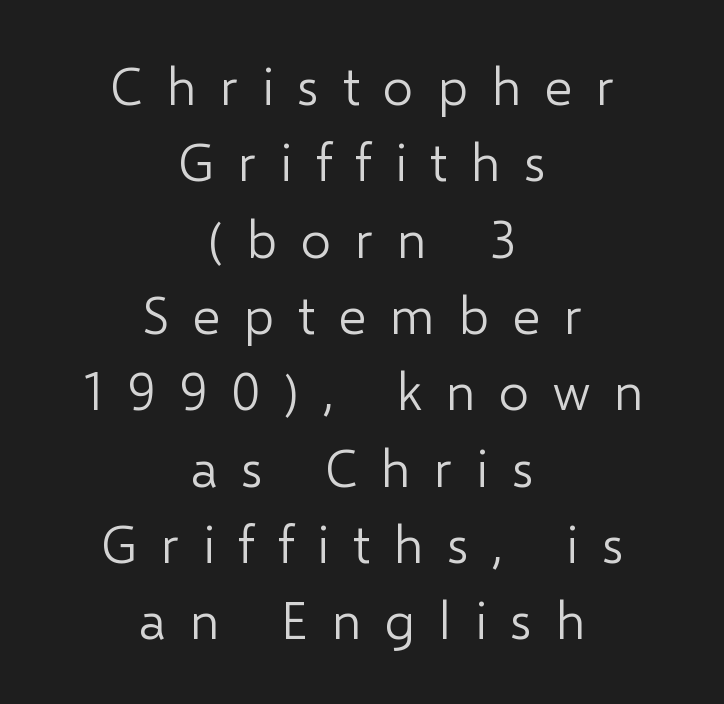
The cut favours lightness, reaching ordinary text weight at its darkest. Just letters on the line, the space beneath them empty. Both edges are ragged and mirror each other, which tells us the setting is centered. Looks like regular typesetting: each glyph gets only the width it needs. This is roman type, the default non-slanted kind.
